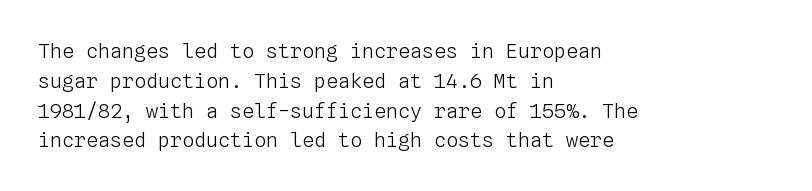
Q: Is the text bold? A: No.
Q: Is the text italic (slanted)? A: No, it is upright.
Q: Is the text underlined? A: No.
Q: How is the paragraph aligned? A: Left-aligned.
Q: Is the spacing between letters normal or unusually wide? A: Normal.
Q: Is the spacing between lines tight, normal or loose? A: Normal.
